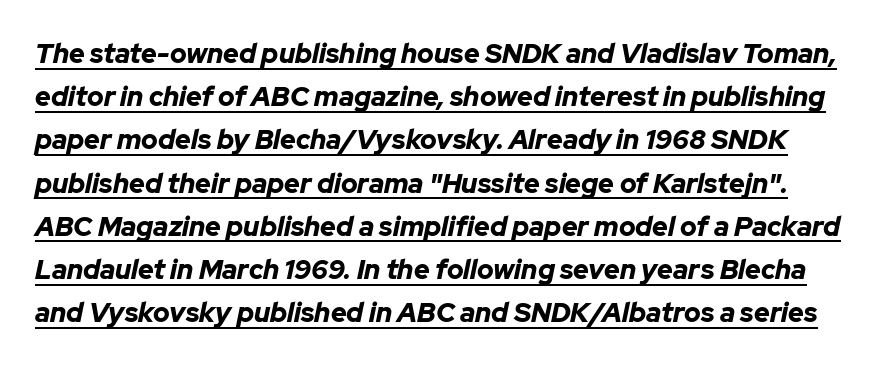
Q: Is the text bold? A: Yes.
Q: Is the text italic (slanted)? A: Yes, it leans right by about 12 degrees.
Q: Is the text underlined? A: Yes.
Q: Is the spacing between letters normal or unusually wide? A: Normal.
Q: Is the spacing between lines tight, normal or loose? A: Normal.
